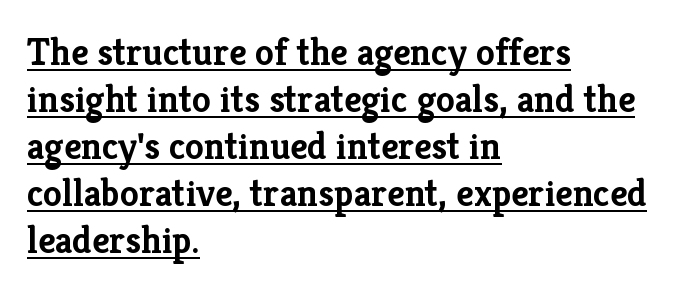
The font is running at its bold setting. Is there an underline? Yes — a line sits under the letters. What kind of face is this? One with serifs. Casual observation: everything's shoved over to the left.
